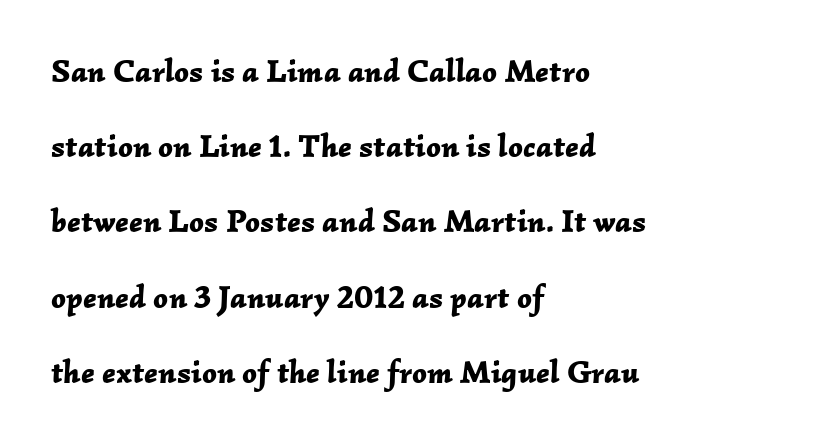
Layout note: lines flush left. This sample uses an oblique cut, with every glyph tilted off the vertical. Does the weight exceed regular? Yes, all the way to bold. The passage shown is typed in a proportional face where columns would drift.
